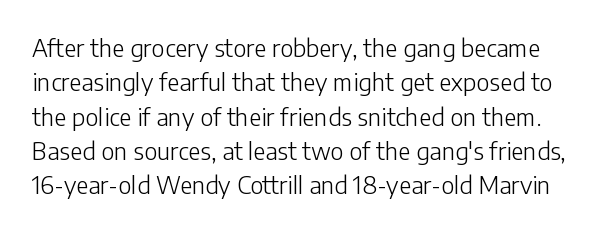
Q: Is the text bold? A: No.
Q: Is the text italic (slanted)? A: No, it is upright.
Q: Is the text underlined? A: No.
Q: Is the spacing between letters normal or unusually wide? A: Normal.
Q: Is the spacing between lines tight, normal or loose? A: Normal.
